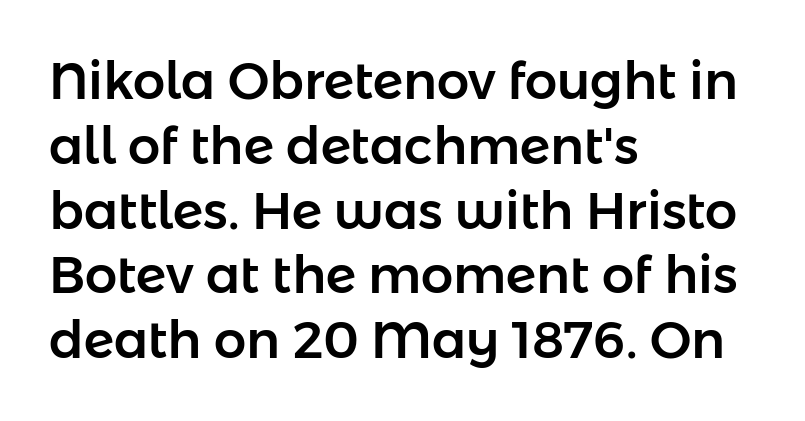
{"serif": "no", "italic": "no", "width": "normal", "stroke_contrast": "low", "x_height": "medium", "monospaced": "no", "underline": "no", "align": "left", "line_spacing": "normal", "line_spacing_ratio": 1.27, "letter_spacing": "normal", "letter_spacing_em": 0.0, "glyph_px": 51}
